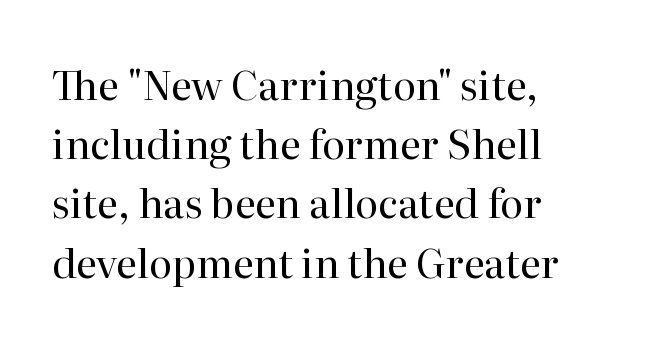
Q: Is the text bold? A: No.
Q: Is the text italic (slanted)? A: No, it is upright.
Q: Is the typeface a serif or a sans-serif typeface? A: Serif.
Q: Is the text underlined? A: No.
Q: How is the paragraph aligned? A: Left-aligned.
Q: Is the spacing between letters normal or unusually wide? A: Normal.
Q: Is the spacing between lines tight, normal or loose? A: Normal.
Q: Width (condensed, normal, or wide)? A: Normal.
Q: Stroke contrast? A: High.
Q: x-height? A: Medium.
Q: Monospaced? A: No.
